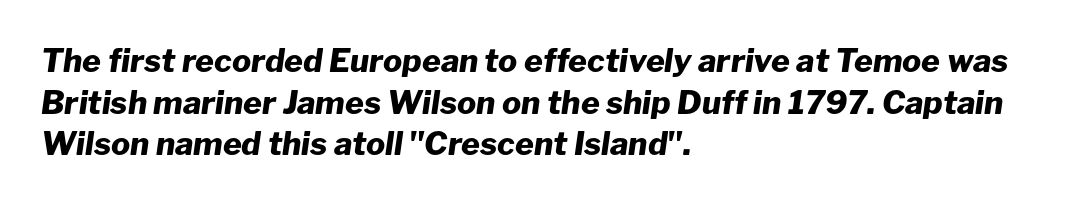
The image shows 32 px heavy type, italic (leaning right); set left-aligned, normal line spacing (1.3x), normal letter spacing, not underlined; low stroke contrast and a medium x-height.
